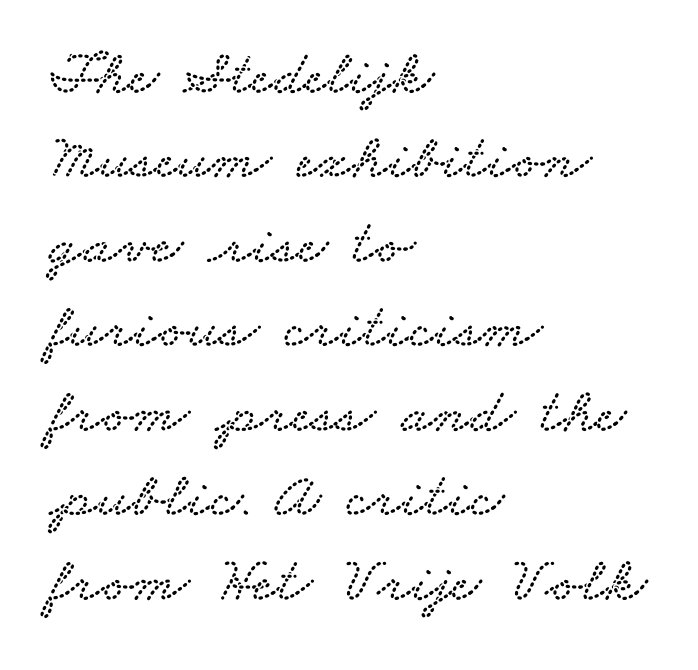
Q: Is the typeface a serif or a sans-serif typeface? A: Serif.
Q: Is the text underlined? A: No.
Q: How is the paragraph aligned? A: Left-aligned.
Q: Is the spacing between letters normal or unusually wide? A: Normal.
Q: Is the spacing between lines tight, normal or loose? A: Normal.
Q: Width (condensed, normal, or wide)? A: Wide.
Q: Stroke contrast? A: Low.
Q: x-height? A: Small.
Q: Monospaced? A: No.
